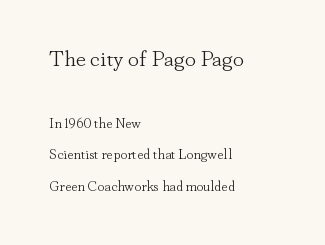
{"italic": "no", "bold": "no", "underline": "no", "align": "left", "line_spacing": "loose", "line_spacing_ratio": 2.27, "letter_spacing": "normal", "letter_spacing_em": 0.0, "larger_block": "first", "size_ratio": 1.57, "glyph_px": 22}
